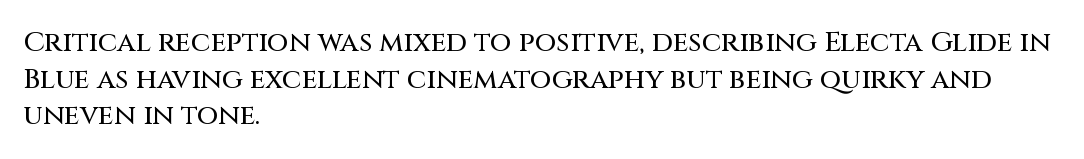
{"serif": "no", "italic": "no", "width": "normal", "stroke_contrast": "medium", "x_height": "large", "monospaced": "no", "underline": "no", "align": "left", "line_spacing": "normal", "line_spacing_ratio": 1.31, "letter_spacing": "normal", "letter_spacing_em": 0.0, "glyph_px": 28}
